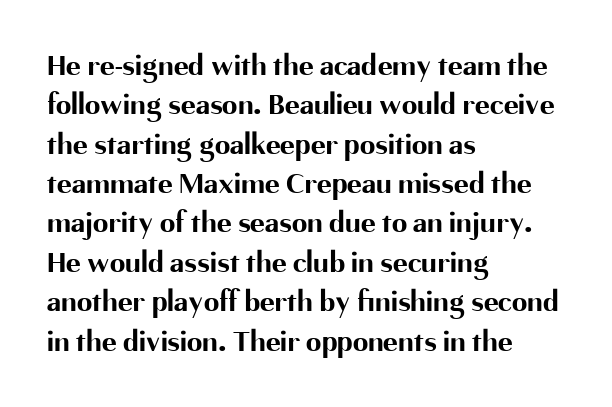
Q: Is the text bold? A: Yes.
Q: Is the text italic (slanted)? A: No, it is upright.
Q: Is the typeface a serif or a sans-serif typeface? A: Sans-serif.
Q: Is the text underlined? A: No.
Q: How is the paragraph aligned? A: Left-aligned.
Q: Is the spacing between letters normal or unusually wide? A: Normal.
Q: Is the spacing between lines tight, normal or loose? A: Normal.
Q: Width (condensed, normal, or wide)? A: Normal.
Q: Stroke contrast? A: Medium.
Q: x-height? A: Medium.
Q: Monospaced? A: No.
